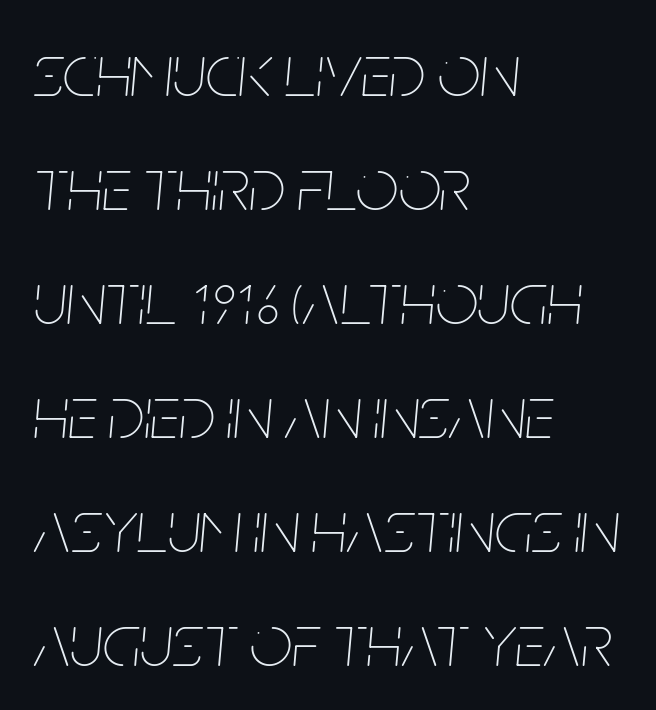
The image shows 75 px thin, condensed type, italic (leaning right); set left-aligned, normal line spacing (1.52x), normal letter spacing, not underlined; low stroke contrast and a large x-height.
